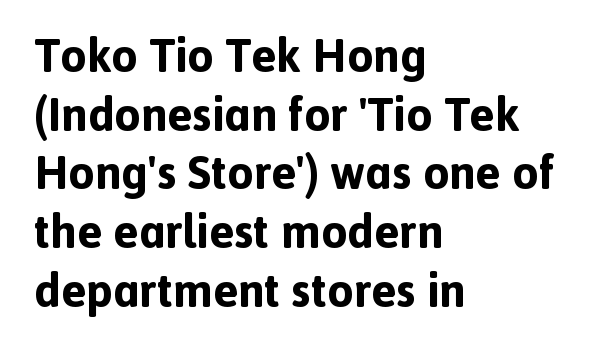
Short note: letters normally spaced. The glyphs are unaccompanied by any horizontal stroke below them. Left-aligned paragraph, ragged on the right. The rendering uses natural spacing where letterforms have individual widths. It's the straight-up-and-down kind of type.
